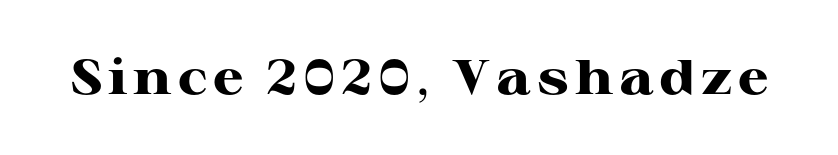
Small tapered or slab feet sit at the stroke ends, so this counts as serif. Letters rest on an invisible, unmarked baseline. Note the varied advance widths — an 'i' is clearly narrower than an 'm'. Plenty of ink on the page — the face is bold. No italicization has been applied; the sample stays upright.
